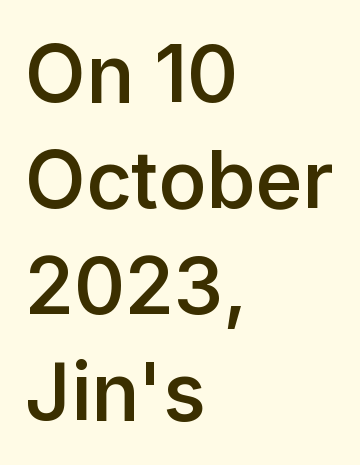
{"serif": "no", "italic": "no", "bold": "semi", "weight": "semibold", "width": "normal", "stroke_contrast": "low", "x_height": "medium", "monospaced": "no", "underline": "no", "align": "left", "line_spacing": "normal", "line_spacing_ratio": 1.34, "letter_spacing": "normal", "letter_spacing_em": 0.0, "glyph_px": 79}
